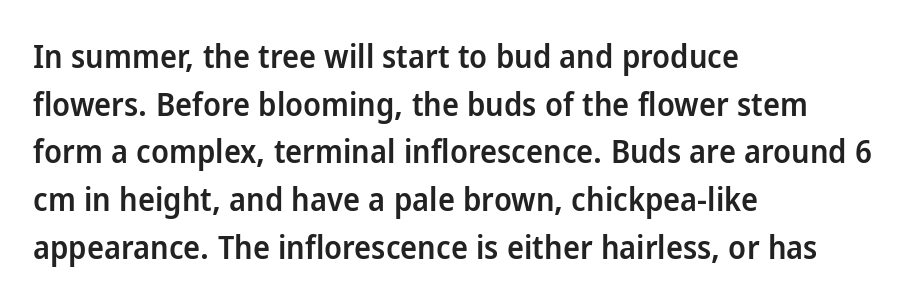
{"serif": "no", "italic": "no", "bold": "semi", "weight": "semibold", "width": "normal", "stroke_contrast": "low", "x_height": "medium", "monospaced": "no", "underline": "no", "align": "left", "line_spacing": "normal", "line_spacing_ratio": 1.49, "letter_spacing": "normal", "letter_spacing_em": 0.0, "glyph_px": 32}
